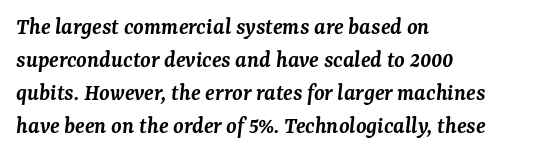
The image shows 24 px text type, italic (leaning right); set left-aligned, normal line spacing (1.38x), normal letter spacing, not underlined.
